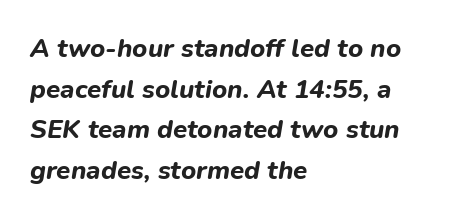
{"italic": "yes", "lean": "right", "slant_degrees": 9, "bold": "yes", "underline": "no", "align": "left", "line_spacing": "normal", "line_spacing_ratio": 1.56, "letter_spacing": "normal", "letter_spacing_em": 0.0, "glyph_px": 26}
